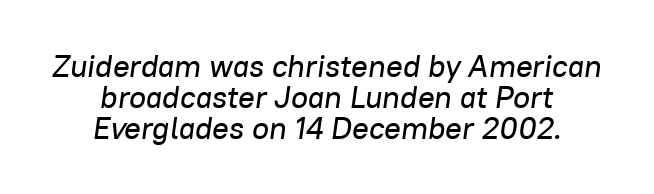
The image shows 31 px text type, italic (leaning right); set centered, tight line spacing (1.0x), normal letter spacing, not underlined; low stroke contrast and a medium x-height.
